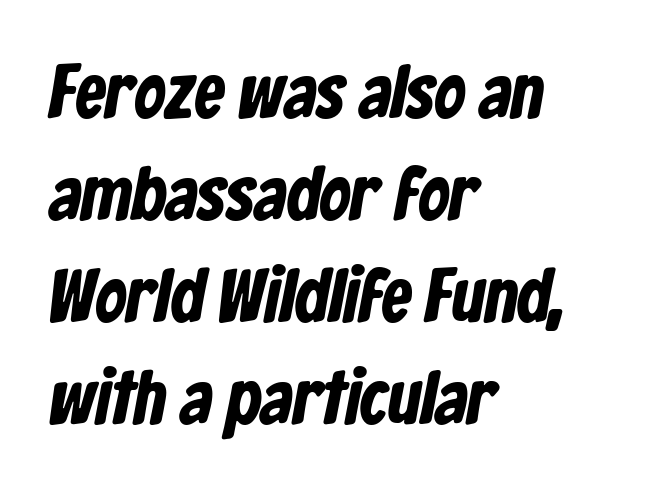
The image shows 76 px condensed sans-serif type; set left-aligned, normal line spacing (1.34x), normal letter spacing, not underlined; low stroke contrast and a medium x-height.
